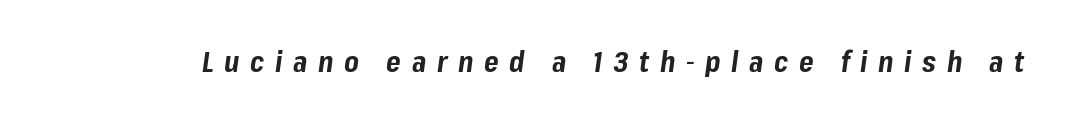
Q: Is the text bold? A: Yes.
Q: Is the text italic (slanted)? A: Yes, it leans right by about 8 degrees.
Q: Is the text underlined? A: No.
Q: Is the spacing between letters normal or unusually wide? A: Unusually wide.
Q: Width (condensed, normal, or wide)? A: Normal.
Q: Stroke contrast? A: Low.
Q: x-height? A: Medium.
Q: Monospaced? A: No.
